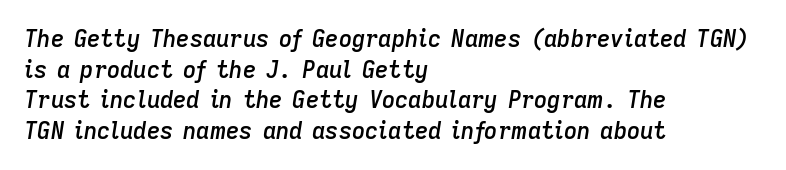
{"italic": "yes", "lean": "right", "slant_degrees": 9, "bold": "semi", "underline": "no", "align": "left", "line_spacing": "normal", "line_spacing_ratio": 1.33, "letter_spacing": "normal", "letter_spacing_em": 0.0, "glyph_px": 23}
